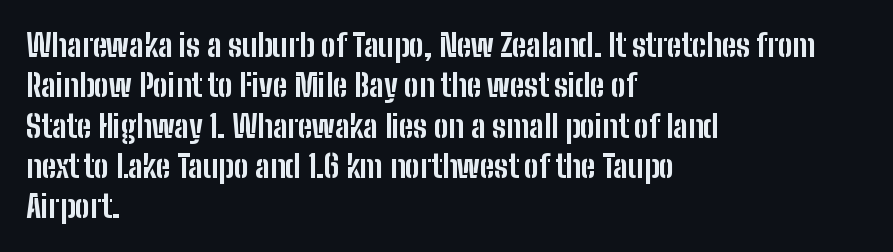
Q: Is the text bold? A: Yes.
Q: Is the text italic (slanted)? A: No, it is upright.
Q: Is the typeface a serif or a sans-serif typeface? A: Sans-serif.
Q: Is the text underlined? A: No.
Q: How is the paragraph aligned? A: Left-aligned.
Q: Is the spacing between letters normal or unusually wide? A: Normal.
Q: Is the spacing between lines tight, normal or loose? A: Normal.
Q: Width (condensed, normal, or wide)? A: Condensed.
Q: Stroke contrast? A: Low.
Q: x-height? A: Medium.
Q: Monospaced? A: No.
